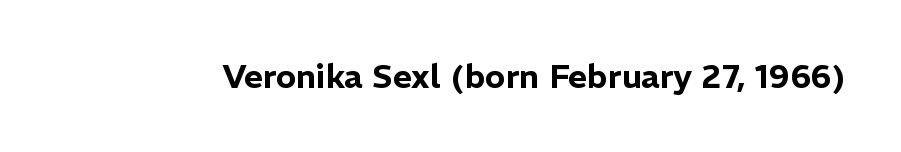
The image shows 33 px sans-serif type, upright; set normal letter spacing, not underlined; low stroke contrast and a medium x-height.
